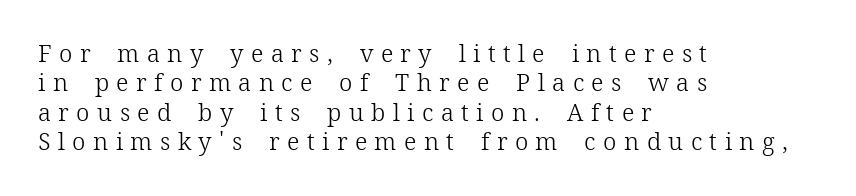
The image shows 24 px text type, upright; set left-aligned, line spacing 1.22x, unusually wide letter spacing (+0.31 em), not underlined.
